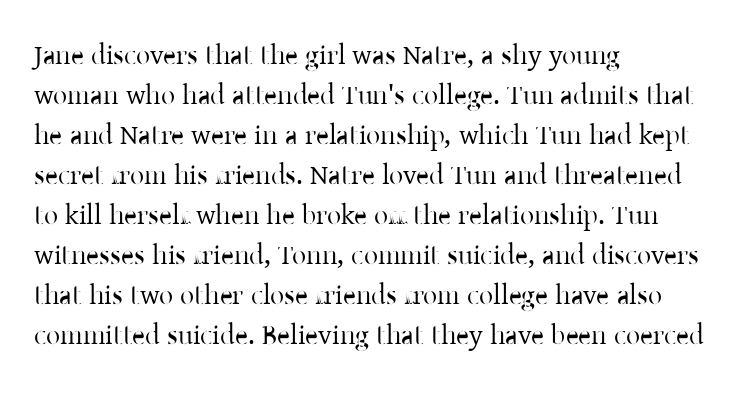
The image shows 28 px regular-weight serif type, upright; set left-aligned, normal line spacing (1.43x), normal letter spacing, not underlined; low stroke contrast and a medium x-height.
